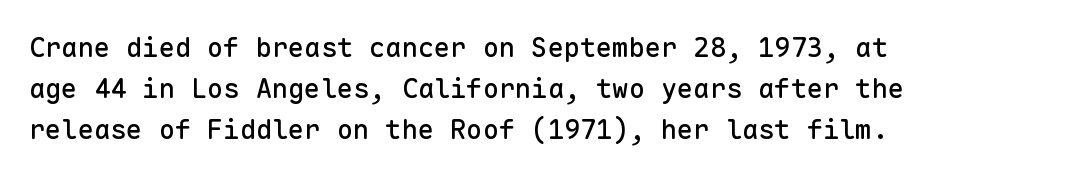
Underlining? Definitely not there. The passage shown stacks its lines at a standard gap. Tall strokes in this sample are plumb rather than angled. Is the block centered? No — it sits flush against the left margin.
